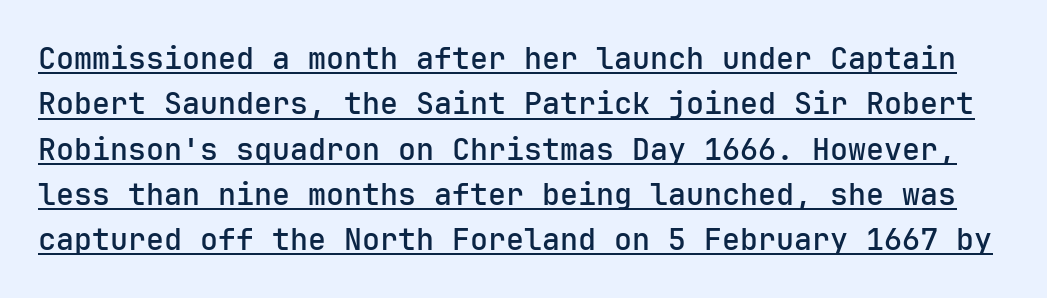
The image shows 30 px sans-serif type, upright, monospaced; set normal line spacing (1.51x), normal letter spacing, underlined; low stroke contrast and a medium x-height.
